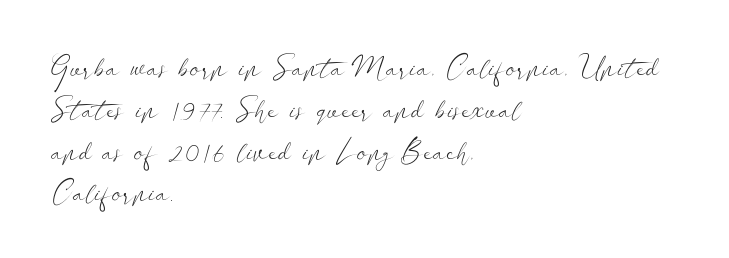
The image shows 29 px light, wide sans-serif type; set left-aligned, normal line spacing (1.44x), normal letter spacing, not underlined; low stroke contrast and a small x-height.
